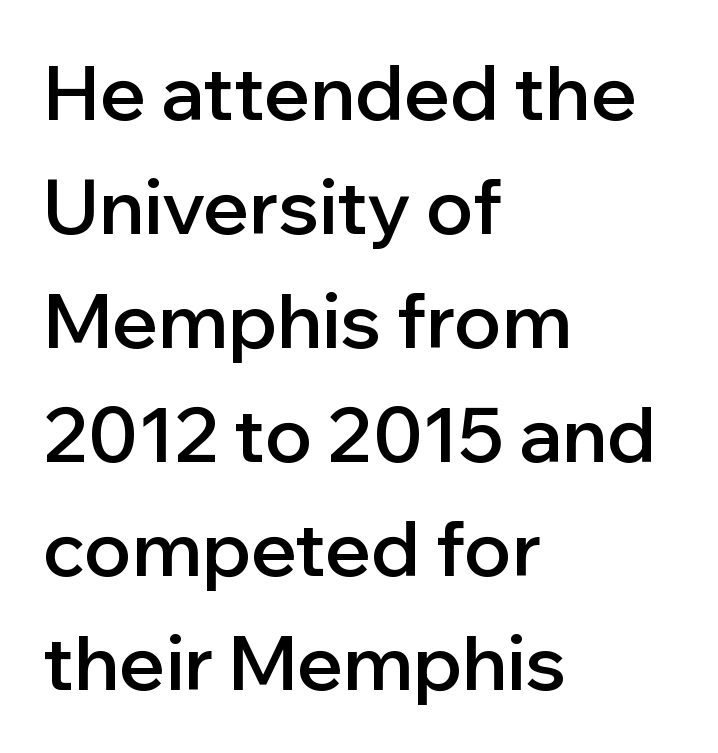
Q: Is the text bold? A: Semi-bold.
Q: Is the text italic (slanted)? A: No, it is upright.
Q: Is the typeface a serif or a sans-serif typeface? A: Sans-serif.
Q: Is the text underlined? A: No.
Q: How is the paragraph aligned? A: Left-aligned.
Q: Is the spacing between letters normal or unusually wide? A: Normal.
Q: Is the spacing between lines tight, normal or loose? A: Normal.
Q: Width (condensed, normal, or wide)? A: Normal.
Q: Stroke contrast? A: Low.
Q: x-height? A: Medium.
Q: Monospaced? A: No.
